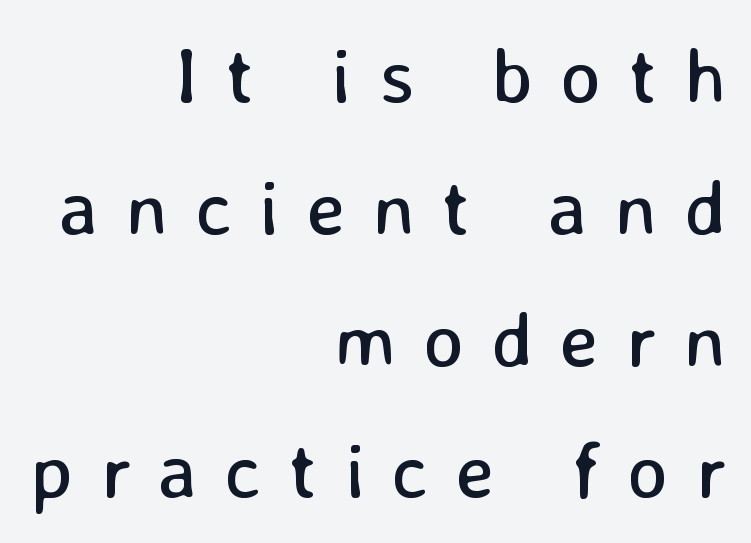
Q: Is the text bold? A: No.
Q: Is the text italic (slanted)? A: No, it is upright.
Q: Is the typeface a serif or a sans-serif typeface? A: Sans-serif.
Q: Is the text underlined? A: No.
Q: How is the paragraph aligned? A: Right-aligned.
Q: Is the spacing between letters normal or unusually wide? A: Unusually wide.
Q: Is the spacing between lines tight, normal or loose? A: Normal.
Q: Width (condensed, normal, or wide)? A: Normal.
Q: Stroke contrast? A: Low.
Q: x-height? A: Medium.
Q: Monospaced? A: No.
